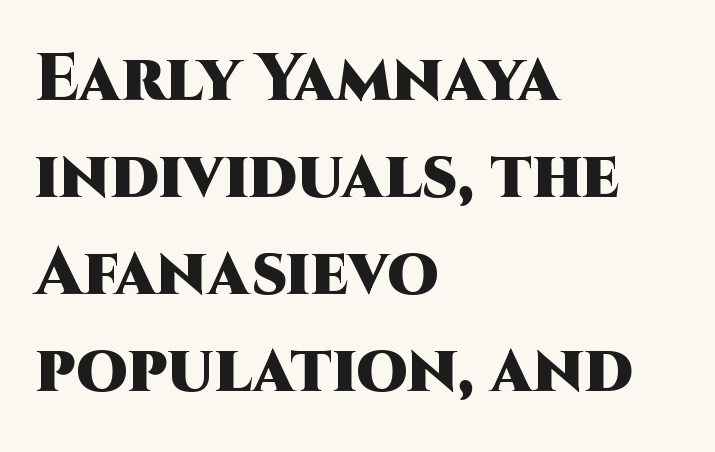
{"serif": "no", "italic": "no", "bold": "yes", "weight": "heavy", "width": "normal", "stroke_contrast": "high", "x_height": "large", "monospaced": "no", "underline": "no", "align": "left", "line_spacing": "normal", "line_spacing_ratio": 1.47, "letter_spacing": "normal", "letter_spacing_em": 0.0, "glyph_px": 66}
